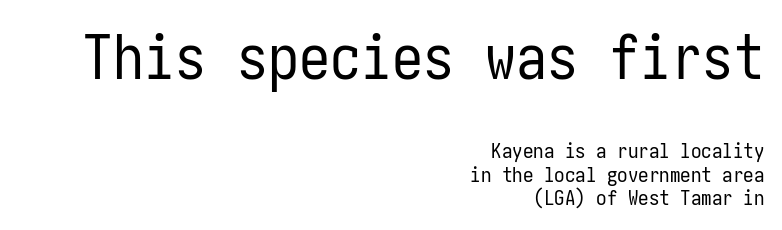
{"serif": "no", "italic": "no", "bold": "no", "weight": "regular", "width": "condensed", "stroke_contrast": "low", "x_height": "medium", "underline": "no", "align": "right", "line_spacing": "tight", "line_spacing_ratio": 1.12, "letter_spacing": "normal", "letter_spacing_em": 0.0, "larger_block": "first", "size_ratio": 2.95, "glyph_px": 62}
